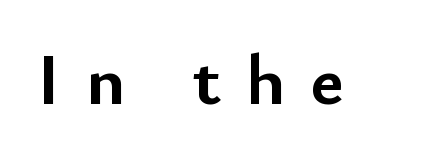
Glyph-to-glyph distance is far greater than everyday printed text. The strokes are fattened all the way to bold. Descenders are the only things crossing below the line. Serifs: no, the terminals of the letterforms are clean.
